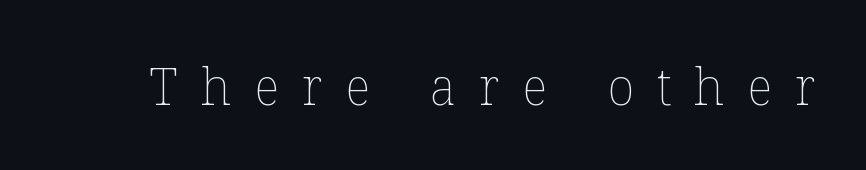
{"italic": "no", "bold": "no", "weight": "thin", "width": "normal", "stroke_contrast": "low", "x_height": "medium", "monospaced": "no", "underline": "no", "letter_spacing": "wide", "letter_spacing_em": 0.45, "glyph_px": 51}
